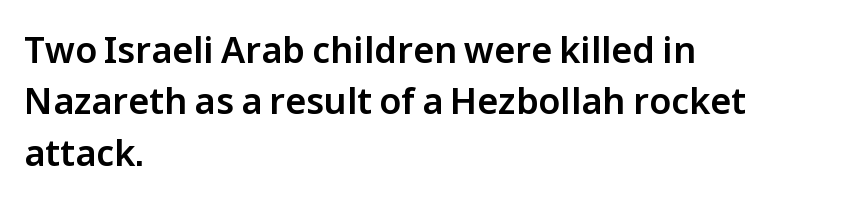
The image shows 36 px sans-serif type, upright; set left-aligned, normal line spacing (1.43x), normal letter spacing, not underlined; low stroke contrast and a medium x-height.
